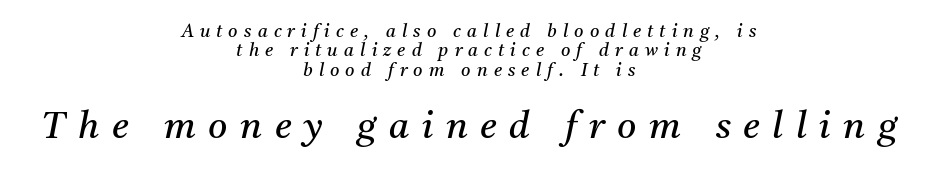
Q: Is the text bold? A: No.
Q: Is the text italic (slanted)? A: Yes, it leans right by about 11 degrees.
Q: Is the typeface a serif or a sans-serif typeface? A: Serif.
Q: Is the text underlined? A: No.
Q: How is the paragraph aligned? A: Centered.
Q: Is the spacing between letters normal or unusually wide? A: Unusually wide.
Q: Is the spacing between lines tight, normal or loose? A: Tight.
Q: Which block of text is set in a larger size, the first (top) or the second (bottom)? A: The second (bottom) one.
Q: Width (condensed, normal, or wide)? A: Normal.
Q: Stroke contrast? A: Medium.
Q: x-height? A: Medium.
Q: Monospaced? A: No.
